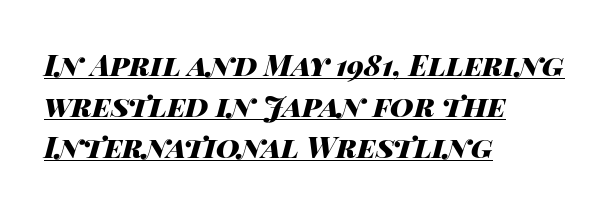
Leading: standard. Nobody touched the tracking dial on this one. Compared with undecorated copy, this sample adds a rule below the words. This is oblique type, the kind used for emphasis or titles. Casual observation: everything's shoved over to the left. Is the type bold? Yes — the strokes are clearly thick and heavy.
